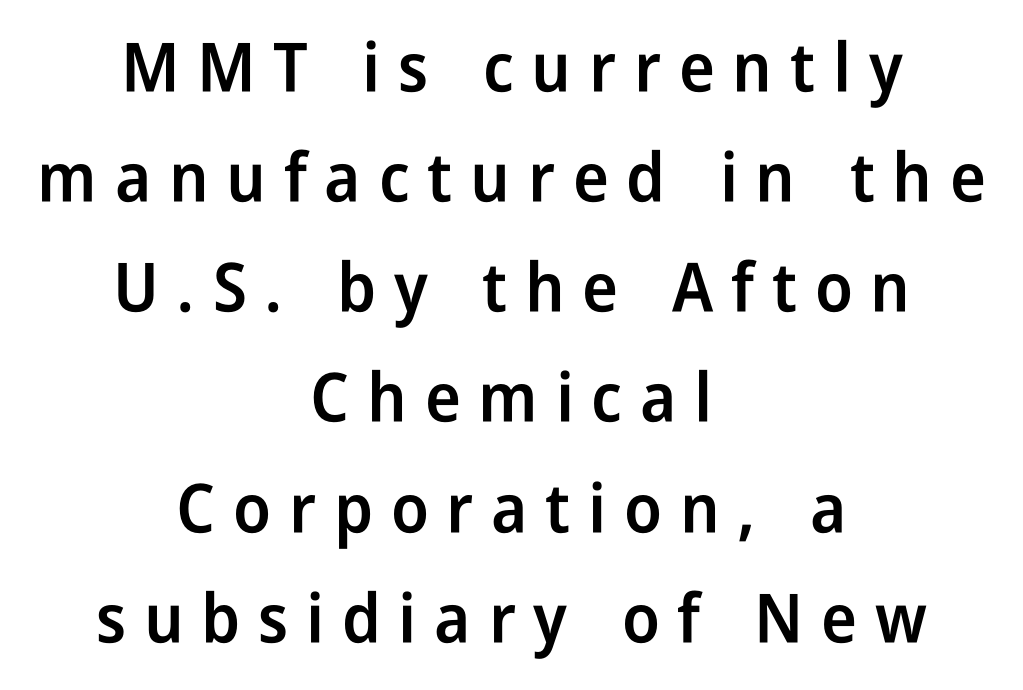
Q: Is the text bold? A: Semi-bold.
Q: Is the text italic (slanted)? A: No, it is upright.
Q: Is the typeface a serif or a sans-serif typeface? A: Sans-serif.
Q: Is the text underlined? A: No.
Q: How is the paragraph aligned? A: Centered.
Q: Is the spacing between letters normal or unusually wide? A: Unusually wide.
Q: Is the spacing between lines tight, normal or loose? A: Normal.
Q: Width (condensed, normal, or wide)? A: Condensed.
Q: Stroke contrast? A: Low.
Q: x-height? A: Medium.
Q: Monospaced? A: No.
